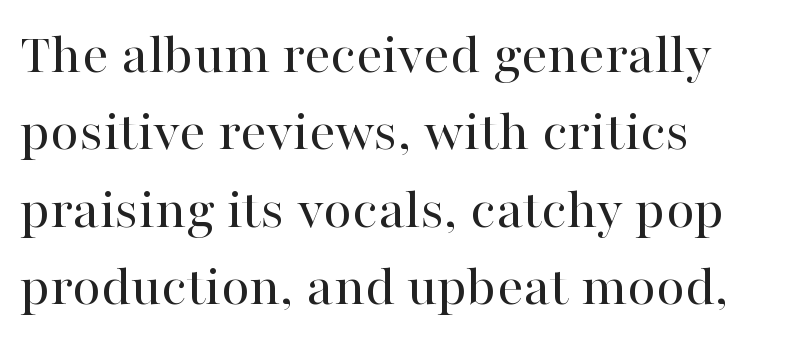
{"serif": "yes", "italic": "no", "bold": "no", "weight": "regular", "width": "normal", "stroke_contrast": "high", "x_height": "medium", "monospaced": "no", "underline": "no", "align": "left", "line_spacing": "normal", "line_spacing_ratio": 1.31, "letter_spacing": "normal", "letter_spacing_em": 0.0, "glyph_px": 59}
